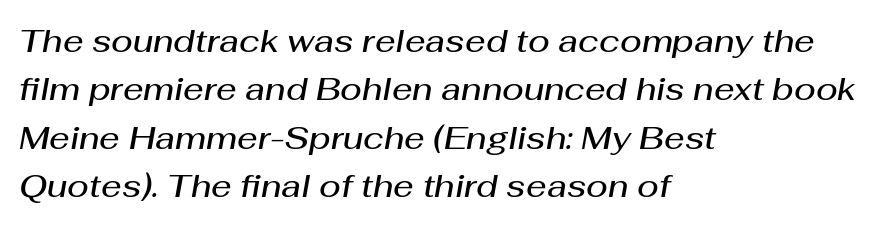
Q: Is the text bold? A: Semi-bold.
Q: Is the text italic (slanted)? A: Yes, it leans right by about 10 degrees.
Q: Is the text underlined? A: No.
Q: How is the paragraph aligned? A: Left-aligned.
Q: Is the spacing between letters normal or unusually wide? A: Normal.
Q: Is the spacing between lines tight, normal or loose? A: Normal.
Q: Width (condensed, normal, or wide)? A: Normal.
Q: Stroke contrast? A: Medium.
Q: x-height? A: Medium.
Q: Monospaced? A: No.
